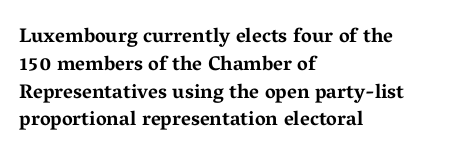
The image shows 20 px bold type, upright; set left-aligned, normal line spacing (1.39x), normal letter spacing, not underlined.
